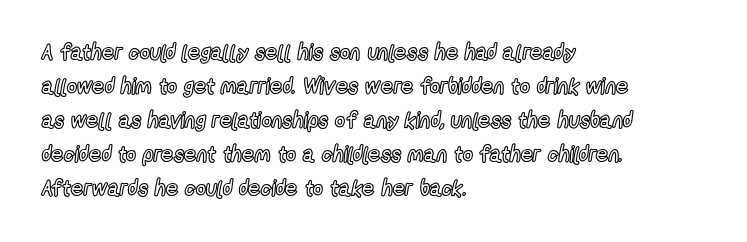
Students, observe: this is what conventionally led text looks like. A clean baseline with only descenders dipping below it. Each word holds together tightly as a unit, with standard inter-letter gaps.
